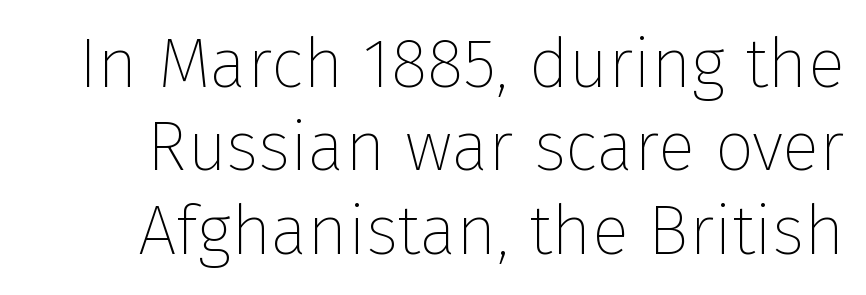
Decoration check: the copy has no underline. No heavy texture on the line: the type isn't bold. Proportional: the letters do not fall into vertical columns. Tall strokes in this sample are plumb rather than angled.
